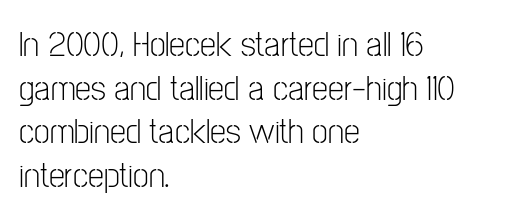
The image shows 36 px light, condensed sans-serif type, upright; set left-aligned, line spacing 1.21x, normal letter spacing, not underlined; low stroke contrast and a medium x-height.
